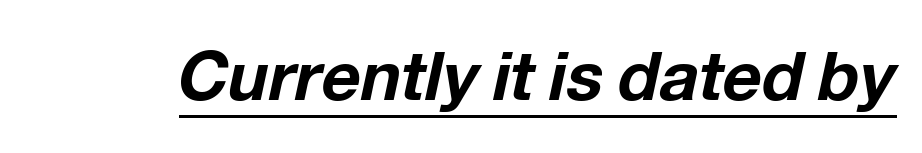
{"italic": "yes", "lean": "right", "slant_degrees": 12, "bold": "yes", "weight": "bold", "width": "normal", "stroke_contrast": "low", "x_height": "medium", "monospaced": "no", "underline": "yes", "letter_spacing": "normal", "letter_spacing_em": 0.0, "glyph_px": 68}
